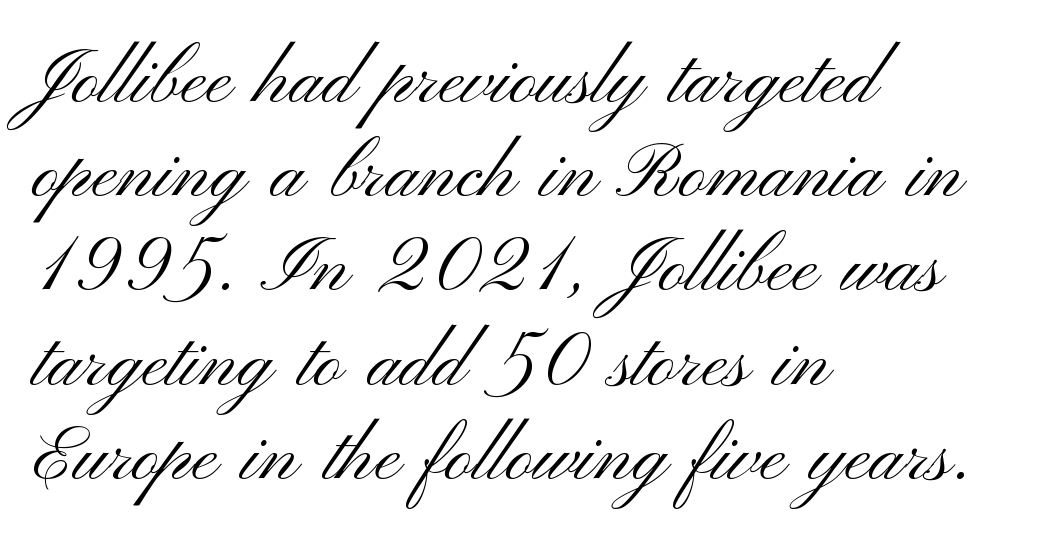
The lines in this sample share a left origin and differ only in where they stop. Check where the strokes stop: nothing finishes them off — pure sans. The passage shown is not bold in any degree. This sample uses plain, unmodified letter spacing.
